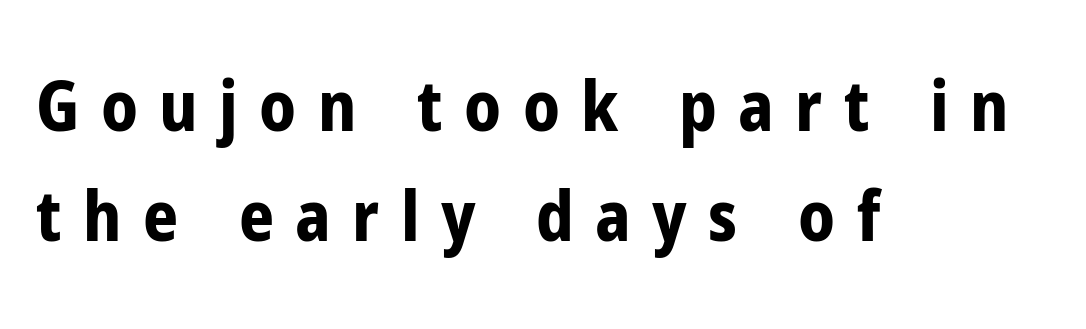
{"serif": "no", "italic": "no", "bold": "yes", "weight": "bold", "width": "condensed", "stroke_contrast": "low", "x_height": "medium", "monospaced": "no", "underline": "no", "align": "left", "line_spacing": "normal", "line_spacing_ratio": 1.6, "letter_spacing": "wide", "letter_spacing_em": 0.31, "glyph_px": 69}
